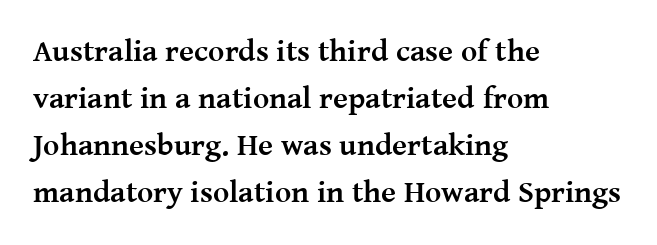
The image shows 31 px semibold serif type, upright; set left-aligned, normal line spacing (1.52x), normal letter spacing, not underlined; medium stroke contrast and a medium x-height.
